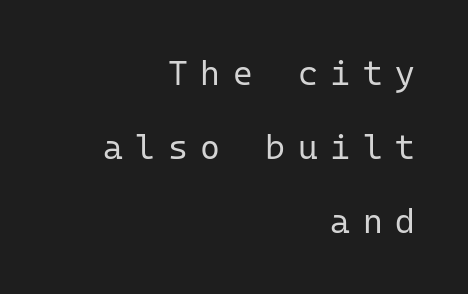
{"serif": "no", "italic": "no", "bold": "no", "weight": "regular", "width": "normal", "stroke_contrast": "low", "x_height": "medium", "monospaced": "yes", "underline": "no", "align": "right", "line_spacing": "loose", "line_spacing_ratio": 2.17, "letter_spacing": "wide", "letter_spacing_em": 0.37, "glyph_px": 34}
